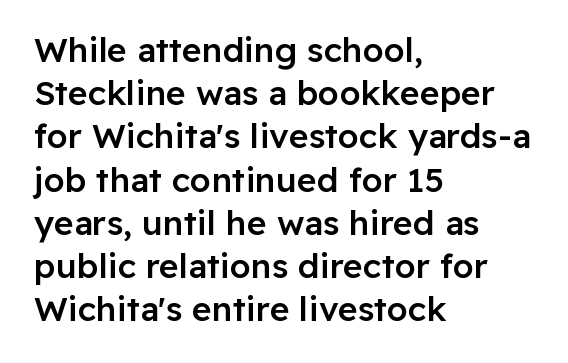
The image shows 34 px semibold sans-serif type, upright; set left-aligned, normal line spacing (1.27x), normal letter spacing, not underlined; low stroke contrast and a medium x-height.
